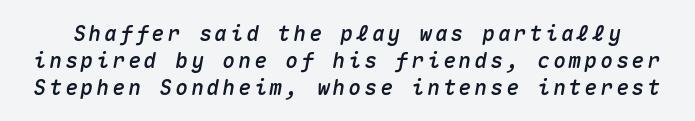
Q: Is the text italic (slanted)? A: Yes, it leans right by about 10 degrees.
Q: Is the text underlined? A: No.
Q: Is the spacing between lines tight, normal or loose? A: Normal.
